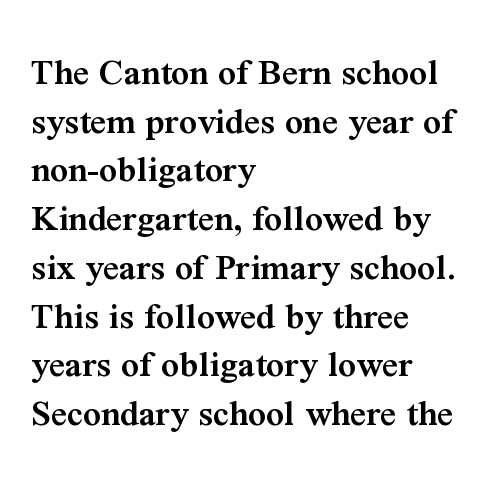
The image shows 39 px semibold serif type, upright; set left-aligned, normal line spacing (1.25x), normal letter spacing, not underlined; medium stroke contrast and a medium x-height.
